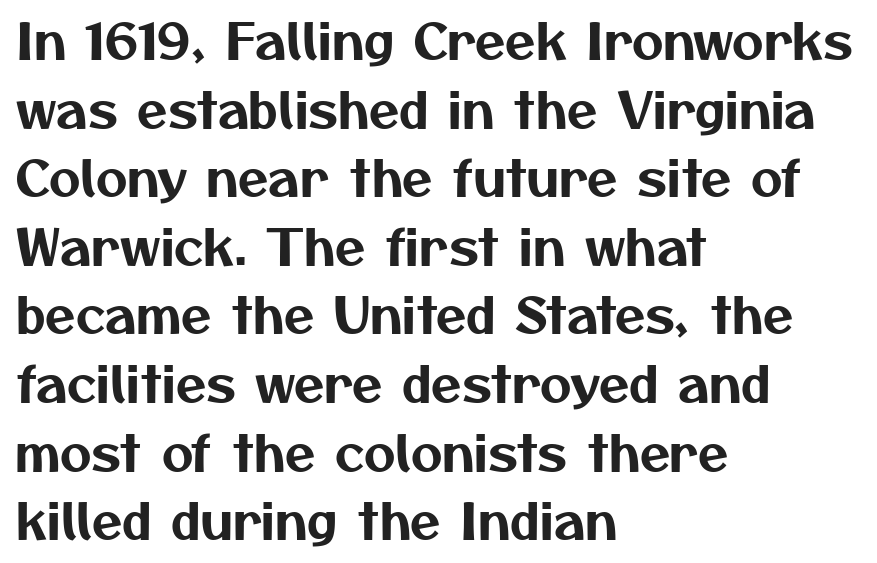
These lines are composed in type without serifs. Tracking value appears to be zero — textbook default spacing. This sample keeps an unexceptional amount of space between lines. You could not count columns in this text — the font is proportionally spaced.
